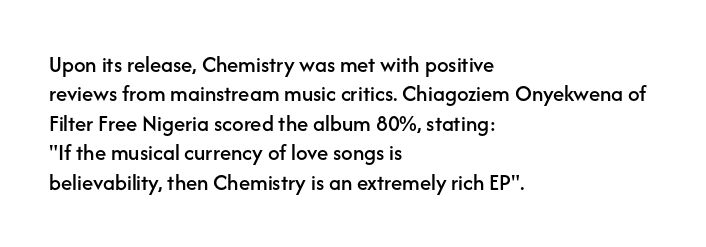
The image shows 23 px text type, upright; set left-aligned, normal line spacing (1.28x), normal letter spacing, not underlined.
